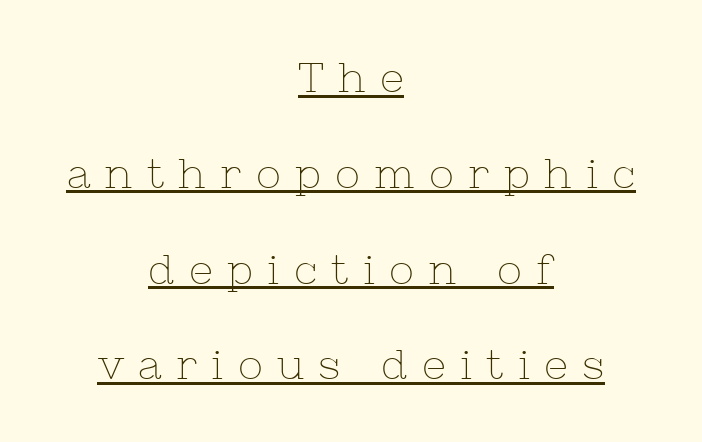
{"serif": "yes", "italic": "no", "bold": "no", "weight": "thin", "width": "normal", "stroke_contrast": "low", "x_height": "medium", "monospaced": "no", "underline": "yes", "align": "center", "line_spacing": "loose", "line_spacing_ratio": 2.28, "letter_spacing": "wide", "letter_spacing_em": 0.34, "glyph_px": 42}
